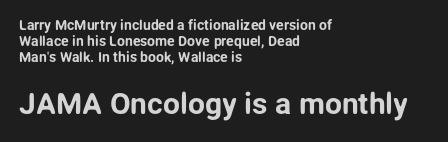
{"serif": "no", "italic": "no", "width": "normal", "stroke_contrast": "low", "x_height": "medium", "monospaced": "no", "underline": "no", "align": "left", "line_spacing": "tight", "line_spacing_ratio": 1.15, "letter_spacing": "normal", "letter_spacing_em": 0.0, "larger_block": "second", "size_ratio": 2.14, "glyph_px": 30}
